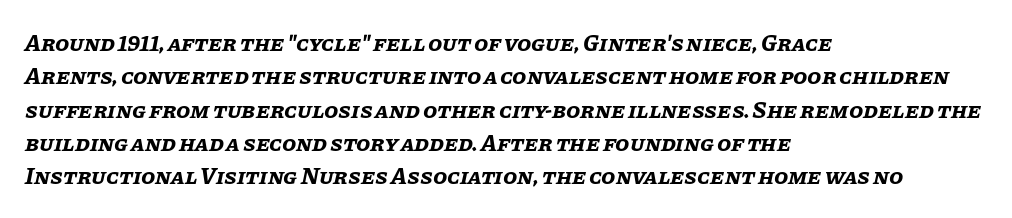
Q: Is the text bold? A: Yes.
Q: Is the text italic (slanted)? A: Yes, it leans right by about 11 degrees.
Q: Is the text underlined? A: No.
Q: How is the paragraph aligned? A: Left-aligned.
Q: Is the spacing between letters normal or unusually wide? A: Normal.
Q: Is the spacing between lines tight, normal or loose? A: Normal.
